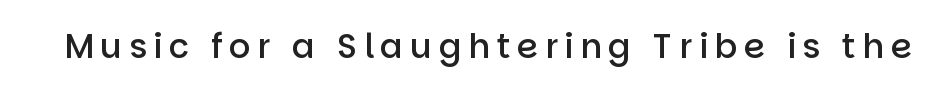
{"serif": "no", "italic": "no", "bold": "semi", "weight": "semibold", "width": "normal", "stroke_contrast": "low", "x_height": "large", "monospaced": "no", "underline": "no", "glyph_px": 34}
